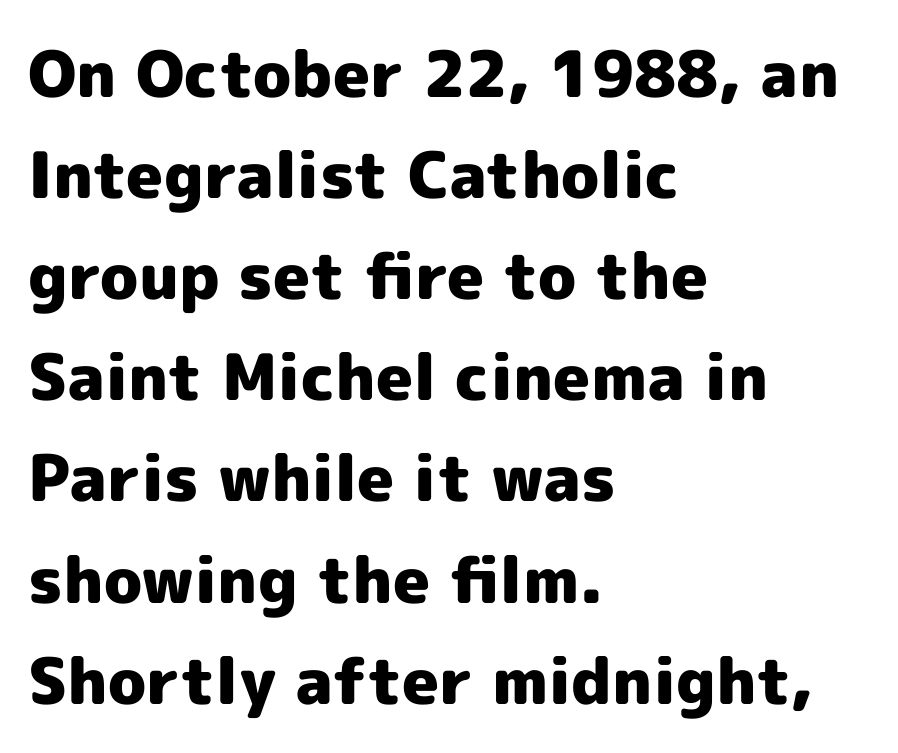
Q: Is the text bold? A: Yes.
Q: Is the text italic (slanted)? A: No, it is upright.
Q: Is the typeface a serif or a sans-serif typeface? A: Sans-serif.
Q: Is the text underlined? A: No.
Q: How is the paragraph aligned? A: Left-aligned.
Q: Is the spacing between letters normal or unusually wide? A: Normal.
Q: Is the spacing between lines tight, normal or loose? A: Normal.
Q: Width (condensed, normal, or wide)? A: Normal.
Q: x-height? A: Medium.
Q: Monospaced? A: No.
